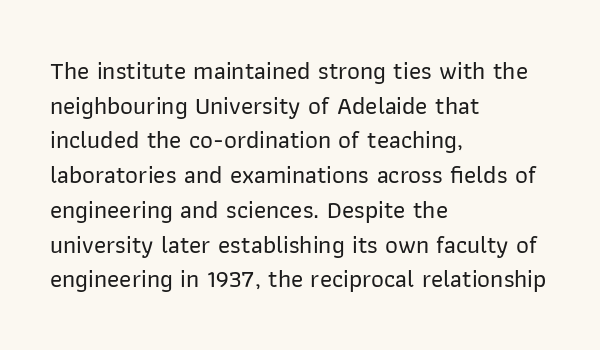
The image shows 25 px text type, upright; set left-aligned, normal line spacing (1.39x), normal letter spacing, not underlined.
